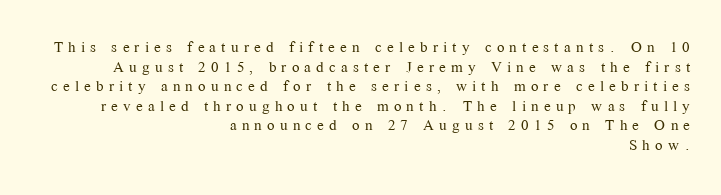
The image shows 20 px text type, upright; set right-aligned, tight line spacing (0.98x), unusually wide letter spacing (+0.26 em), not underlined.
